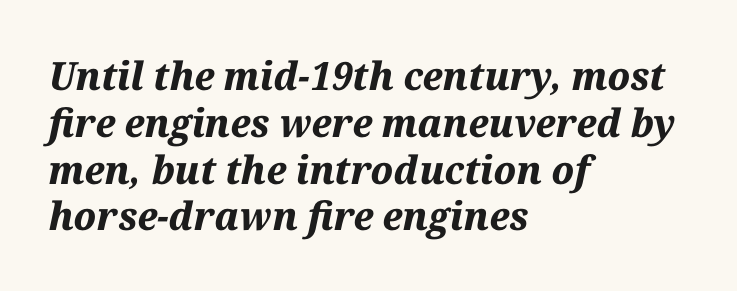
The image shows 39 px bold type, italic (leaning right); set left-aligned, line spacing 1.2x, normal letter spacing, not underlined; medium stroke contrast and a medium x-height.
